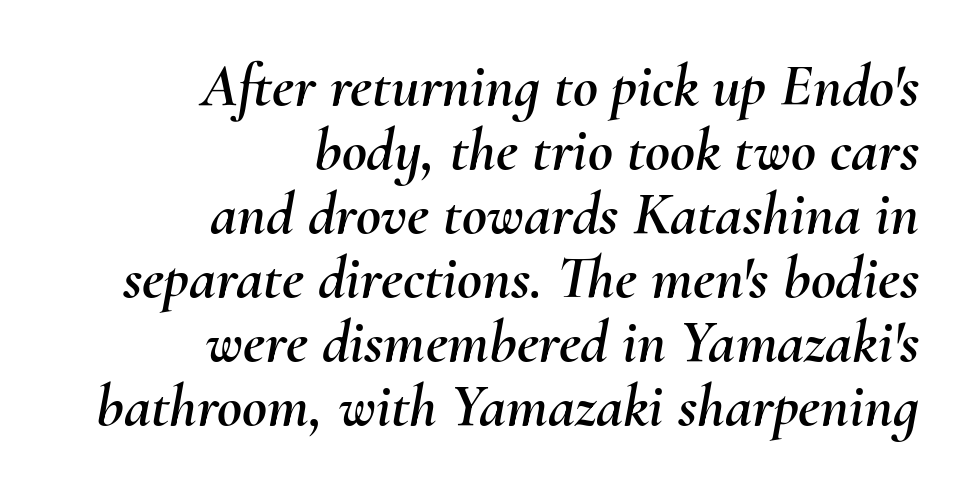
Look at the tracking — it's just the regular setting, nothing added. Horizontally, the lines are justified to the trailing edge only. Letters rest on an invisible, unmarked baseline. Character widths vary here, with narrow letters taking less room than wide ones. Yep, that's italic — everything's leaning. These lines huddle together more closely than default settings would place them.
